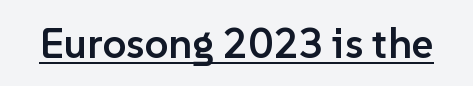
You could not count columns in this text — the font is proportionally spaced. Look at the bottom of the vertical strokes: they stop flat, with no serifs. Does the lettering tilt? It doesn't — this is upright. The sample's only ornament is a line tracing under the words. There is no visible air inserted between adjacent glyphs.
